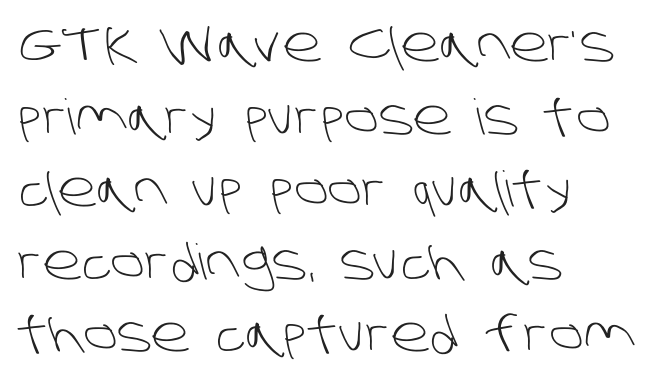
{"serif": "no", "bold": "no", "weight": "light", "width": "normal", "stroke_contrast": "low", "x_height": "large", "monospaced": "no", "underline": "no", "align": "left", "line_spacing": "normal", "line_spacing_ratio": 1.48, "letter_spacing": "normal", "letter_spacing_em": 0.0, "glyph_px": 49}
